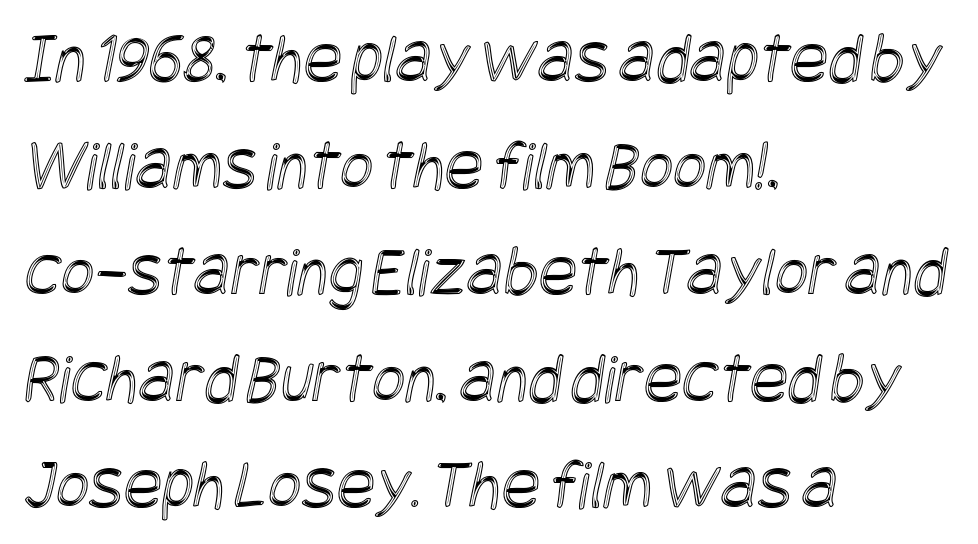
The image shows 72 px condensed type; set left-aligned, normal line spacing (1.48x), normal letter spacing, not underlined; a large x-height.
